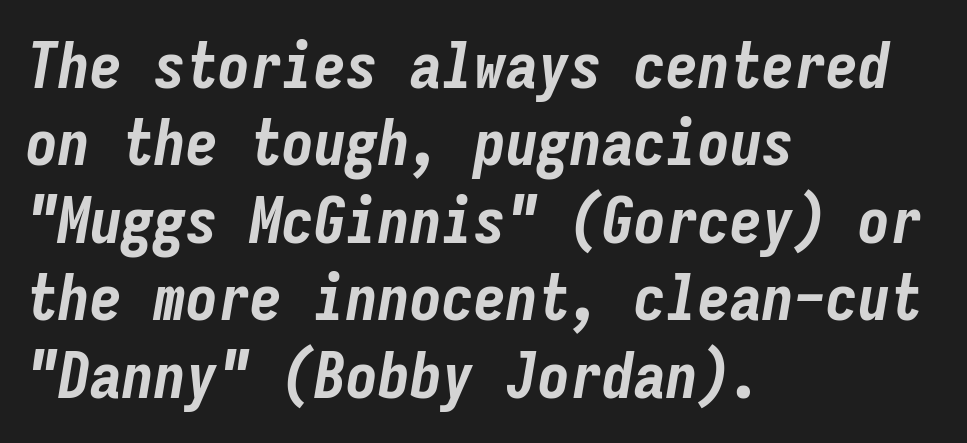
Q: Is the text bold? A: Yes.
Q: Is the text italic (slanted)? A: Yes, it leans right by about 9 degrees.
Q: Is the text underlined? A: No.
Q: How is the paragraph aligned? A: Left-aligned.
Q: Is the spacing between letters normal or unusually wide? A: Normal.
Q: Width (condensed, normal, or wide)? A: Condensed.
Q: Stroke contrast? A: Low.
Q: x-height? A: Medium.
Q: Monospaced? A: Yes.
